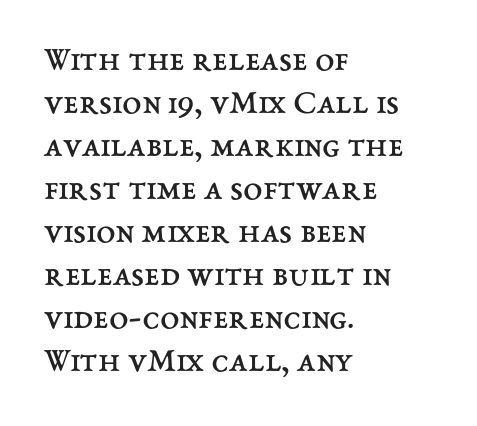
The image shows 35 px regular-weight type, upright; set left-aligned, line spacing 1.23x, normal letter spacing, not underlined; medium stroke contrast and a medium x-height.
